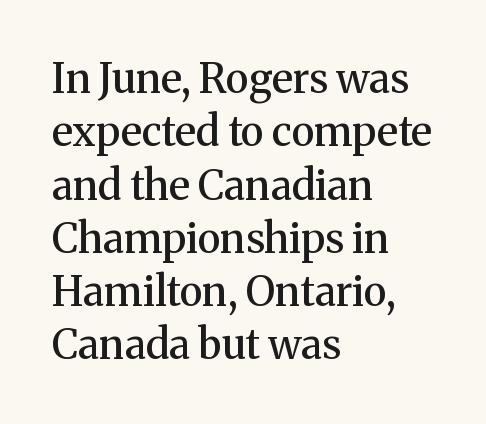
Summary of vertical rhythm: regular, with standard interline spacing. The rendering anchors every line to the left-hand side. Characters follow at the spacing the type designer built in. As a designer I'd log this as weight 600, semibold. This sample has the flowing, uneven cadence of proportional lettering. Descenders hang freely into open space.
